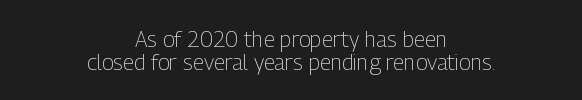
{"italic": "no", "bold": "no", "underline": "no", "align": "center", "line_spacing": "tight", "line_spacing_ratio": 1.03, "letter_spacing": "normal", "letter_spacing_em": 0.0, "glyph_px": 22}
